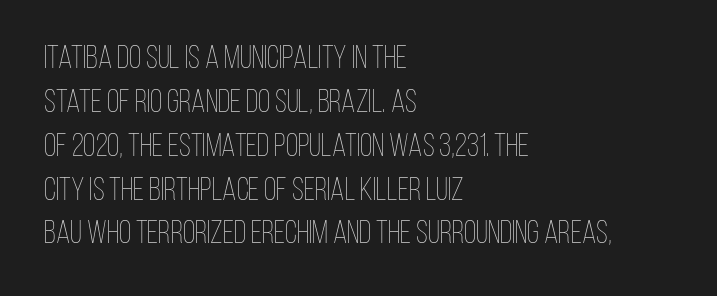
The image shows 32 px thin, condensed type, upright; set left-aligned, normal line spacing (1.37x), normal letter spacing, not underlined; low stroke contrast and a large x-height.
